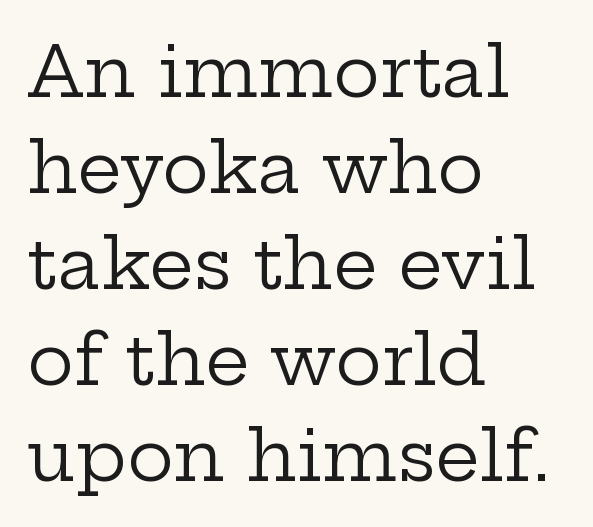
The image shows 70 px regular-weight, wide serif type, upright; set left-aligned, normal line spacing (1.37x), normal letter spacing, not underlined; low stroke contrast and a medium x-height.
